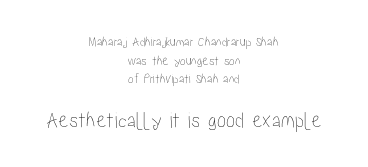
The image shows 23 px text type, upright; set centered, normal line spacing (1.33x), normal letter spacing, not underlined; the second (bottom) block is 1.64x larger.
